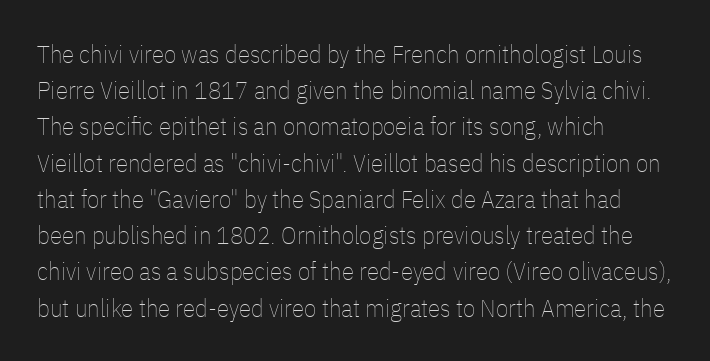
The image shows 25 px text type, upright; set left-aligned, normal line spacing (1.45x), normal letter spacing, not underlined.
